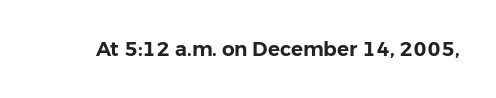
{"italic": "no", "underline": "no", "letter_spacing": "normal", "letter_spacing_em": 0.0, "glyph_px": 20}
